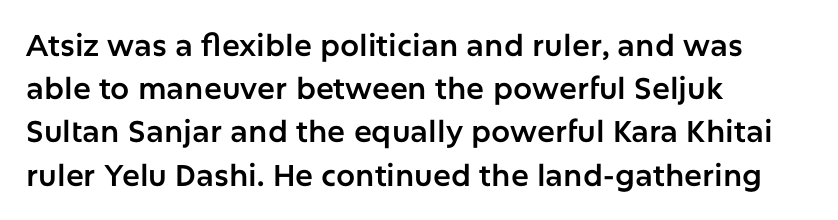
The image shows 30 px sans-serif type, upright; set left-aligned, normal line spacing (1.44x), normal letter spacing, not underlined; low stroke contrast and a medium x-height.
